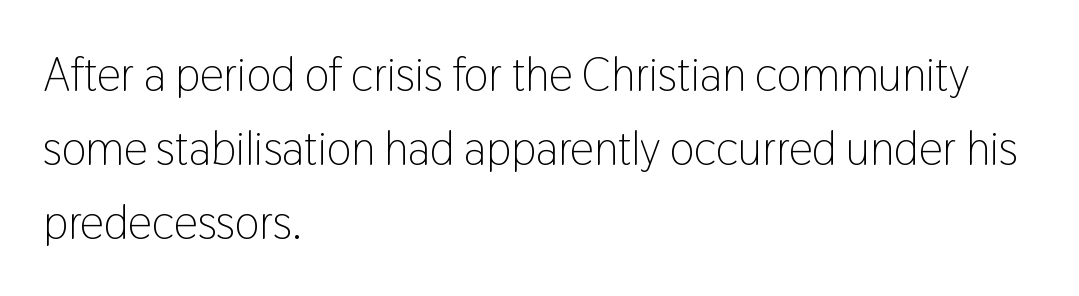
The image shows 47 px light, condensed sans-serif type, upright; set left-aligned, normal line spacing (1.57x), normal letter spacing, not underlined; low stroke contrast and a medium x-height.
